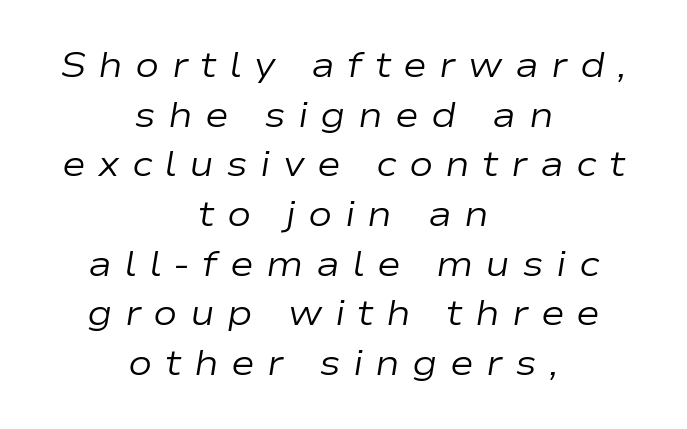
{"italic": "yes", "lean": "right", "slant_degrees": 9, "bold": "no", "weight": "regular", "width": "wide", "stroke_contrast": "low", "x_height": "medium", "monospaced": "no", "underline": "no", "align": "center", "line_spacing": "normal", "line_spacing_ratio": 1.38, "letter_spacing": "wide", "letter_spacing_em": 0.34, "glyph_px": 36}
